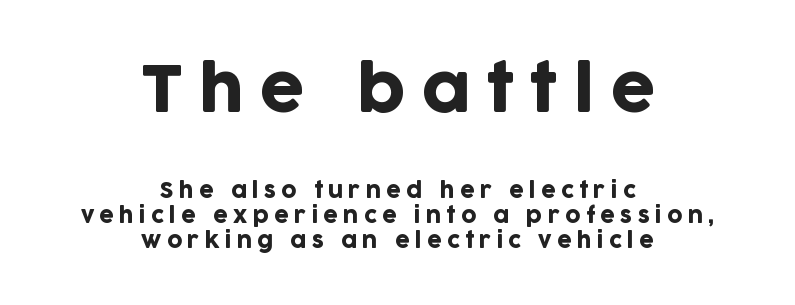
Q: Is the text italic (slanted)? A: No, it is upright.
Q: Is the typeface a serif or a sans-serif typeface? A: Sans-serif.
Q: Is the text underlined? A: No.
Q: How is the paragraph aligned? A: Centered.
Q: Is the spacing between letters normal or unusually wide? A: Unusually wide.
Q: Which block of text is set in a larger size, the first (top) or the second (bottom)? A: The first (top) one.
Q: Width (condensed, normal, or wide)? A: Normal.
Q: Stroke contrast? A: Low.
Q: x-height? A: Large.
Q: Monospaced? A: No.
